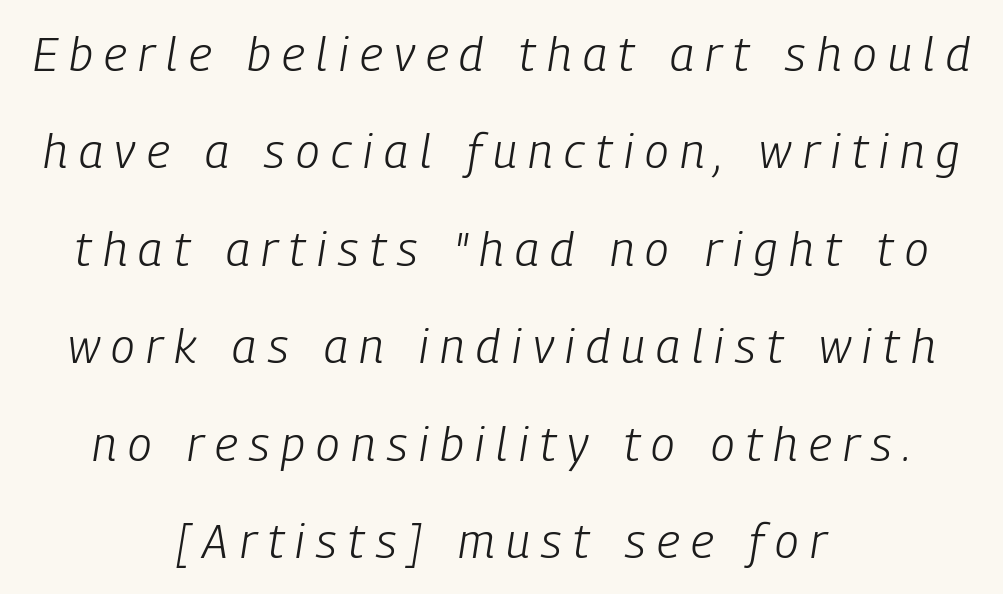
Q: Is the text bold? A: No.
Q: Is the text italic (slanted)? A: Yes, it leans right by about 9 degrees.
Q: Is the text underlined? A: No.
Q: How is the paragraph aligned? A: Centered.
Q: Is the spacing between letters normal or unusually wide? A: Unusually wide.
Q: Is the spacing between lines tight, normal or loose? A: Loose.
Q: Width (condensed, normal, or wide)? A: Condensed.
Q: Stroke contrast? A: Low.
Q: x-height? A: Medium.
Q: Monospaced? A: No.
